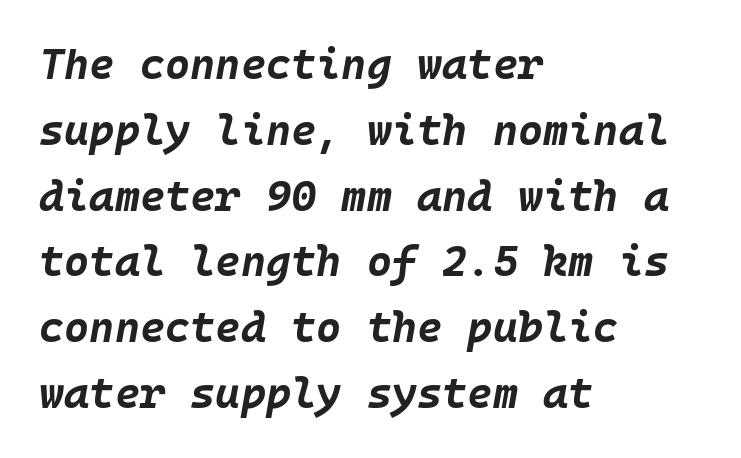
{"italic": "yes", "lean": "right", "slant_degrees": 10, "bold": "yes", "weight": "bold", "width": "normal", "stroke_contrast": "low", "x_height": "large", "underline": "no", "align": "left", "line_spacing": "normal", "line_spacing_ratio": 1.53, "letter_spacing": "normal", "letter_spacing_em": 0.0, "glyph_px": 43}
